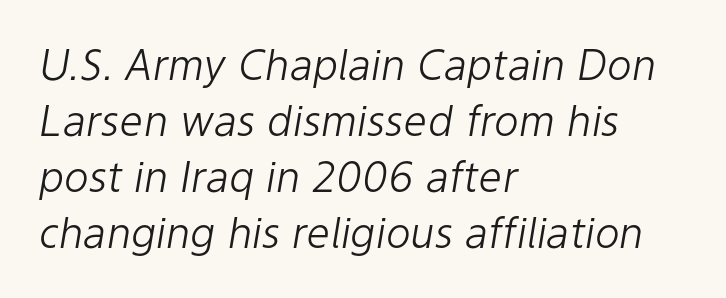
Each letter keeps its own natural width here, so spacing adapts to shape. Rows of type keep a routine distance in the vertical direction. This sample is left-justified, so line endings fall wherever the words run out. How are the letters spaced? Ordinarily, with no added tracking. Rendered with sloped, italic letterforms. Descender tails drop into unmarked territory.
